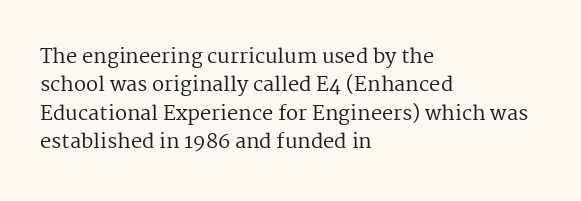
Q: Is the text bold? A: No.
Q: Is the text italic (slanted)? A: No, it is upright.
Q: Is the text underlined? A: No.
Q: How is the paragraph aligned? A: Left-aligned.
Q: Is the spacing between letters normal or unusually wide? A: Normal.
Q: Is the spacing between lines tight, normal or loose? A: Normal.
